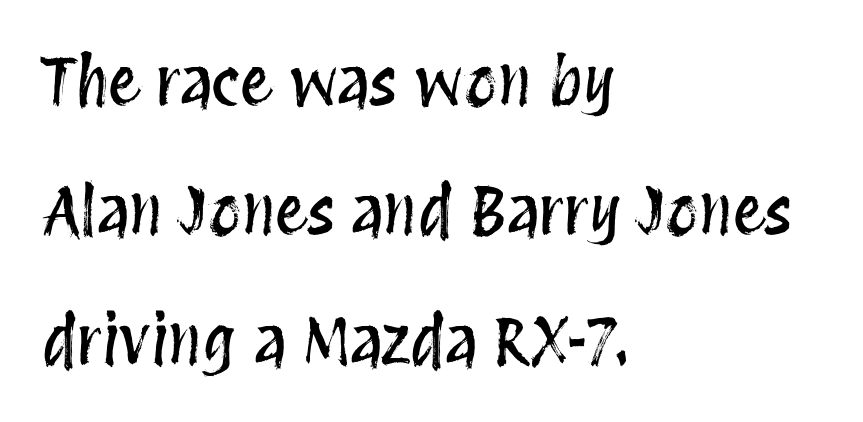
Q: Is the text italic (slanted)? A: No, it is upright.
Q: Is the text underlined? A: No.
Q: How is the paragraph aligned? A: Left-aligned.
Q: Is the spacing between letters normal or unusually wide? A: Normal.
Q: Is the spacing between lines tight, normal or loose? A: Loose.
Q: Width (condensed, normal, or wide)? A: Condensed.
Q: Stroke contrast? A: Medium.
Q: x-height? A: Large.
Q: Monospaced? A: No.
